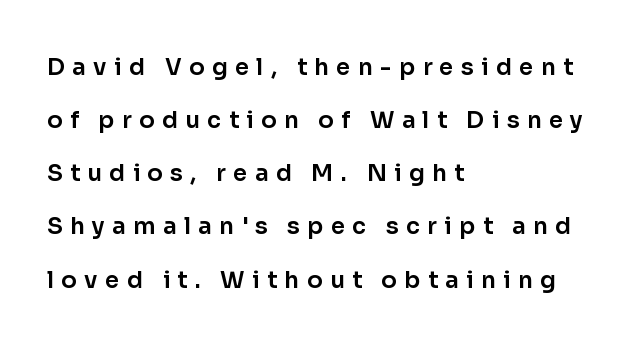
The image shows 23 px text type, upright; set left-aligned, loose line spacing (2.31x), unusually wide letter spacing (+0.32 em), not underlined.
